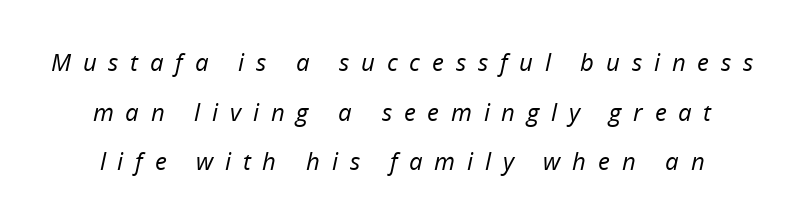
In terms of letterspacing, this is a distinctly airy, spread setting. Nobody drew a line under any word here. Italic: yes, the glyphs are oblique. This is not heavy type; no bold has been used.
